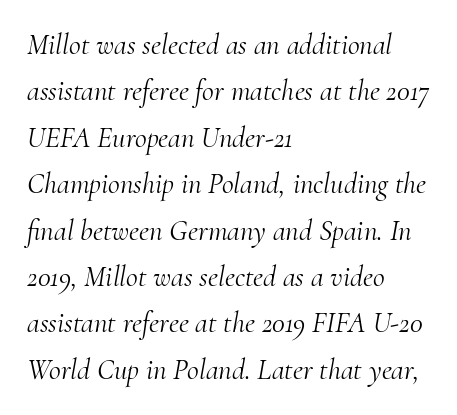
The image shows 29 px light serif type, italic (leaning right); set left-aligned, normal line spacing (1.6x), normal letter spacing, not underlined; medium stroke contrast and a small x-height.
